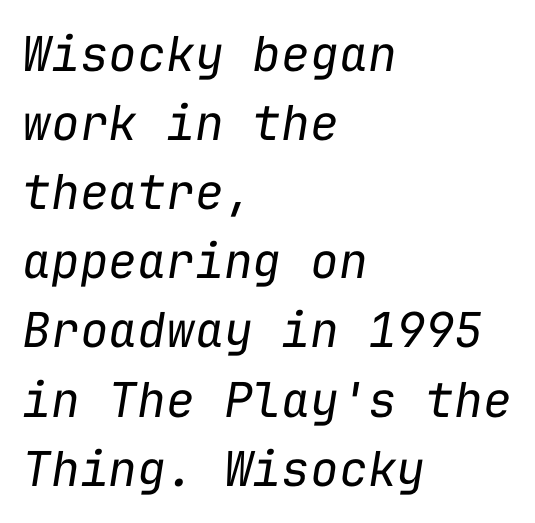
Weight: regular or lighter. Tall strokes in this sample are angled rather than plumb. Bare-footed words on every line. Quick note: interline space is typical. The line texture is even and compact thanks to regular tracking.
